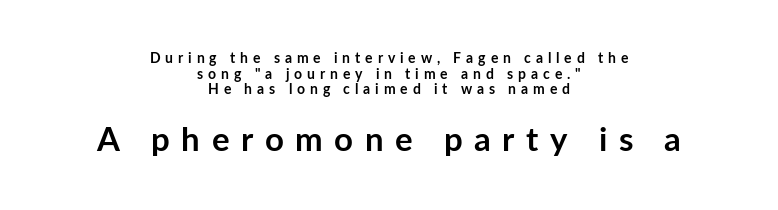
Q: Is the text bold? A: Yes.
Q: Is the text italic (slanted)? A: No, it is upright.
Q: Is the typeface a serif or a sans-serif typeface? A: Sans-serif.
Q: Is the text underlined? A: No.
Q: How is the paragraph aligned? A: Centered.
Q: Is the spacing between letters normal or unusually wide? A: Unusually wide.
Q: Is the spacing between lines tight, normal or loose? A: Tight.
Q: Which block of text is set in a larger size, the first (top) or the second (bottom)? A: The second (bottom) one.
Q: Width (condensed, normal, or wide)? A: Normal.
Q: Stroke contrast? A: Low.
Q: x-height? A: Medium.
Q: Monospaced? A: No.
